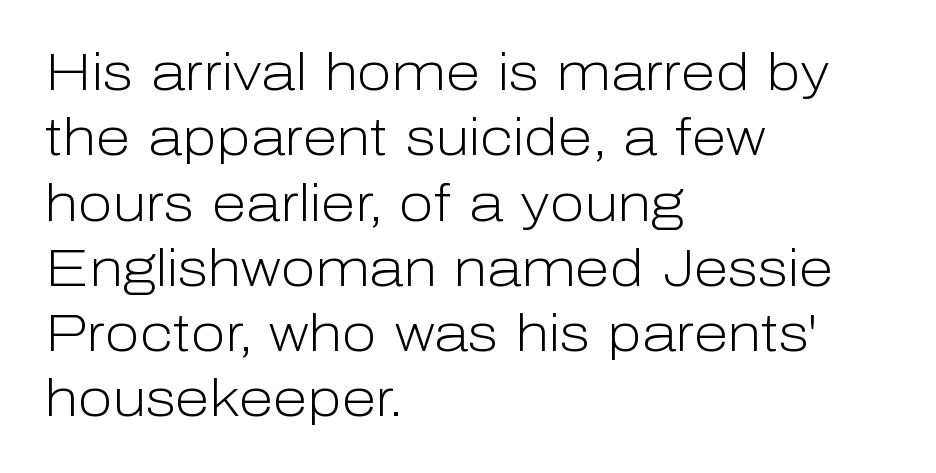
Q: Is the text bold? A: No.
Q: Is the text italic (slanted)? A: No, it is upright.
Q: Is the typeface a serif or a sans-serif typeface? A: Sans-serif.
Q: Is the text underlined? A: No.
Q: How is the paragraph aligned? A: Left-aligned.
Q: Is the spacing between letters normal or unusually wide? A: Normal.
Q: Is the spacing between lines tight, normal or loose? A: Normal.
Q: Width (condensed, normal, or wide)? A: Normal.
Q: Stroke contrast? A: Low.
Q: x-height? A: Medium.
Q: Monospaced? A: No.
